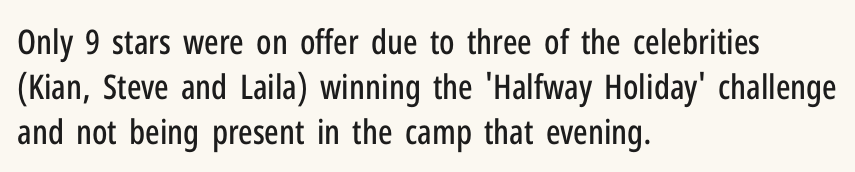
Rows of type keep a routine distance in the vertical direction. Style check: upright. I'd call this a sans setting — the letters go barefoot. How are the letters spaced? Ordinarily, with no added tracking.
